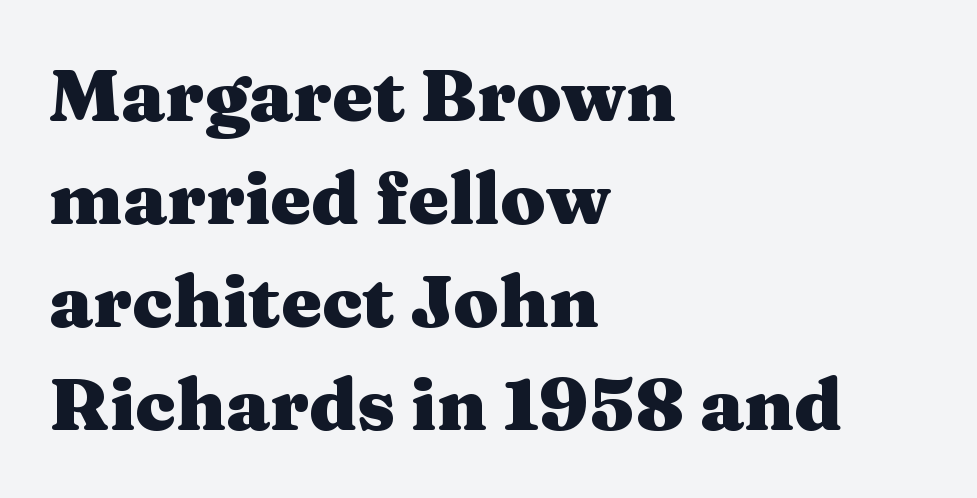
Honestly, there is no underline to notice here at all. The lines are quadded left. This sample uses plain, unmodified letter spacing. Unlike a clean sans, this face finishes its strokes with serifs. Normally led — the rows are evenly, conventionally spaced. Looks like regular typesetting: each glyph gets only the width it needs.
